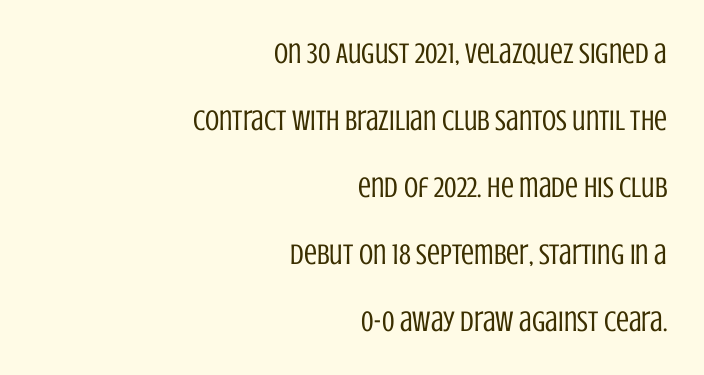
{"serif": "no", "italic": "no", "bold": "no", "weight": "regular", "width": "condensed", "stroke_contrast": "low", "x_height": "large", "monospaced": "no", "underline": "no", "align": "right", "line_spacing": "loose", "line_spacing_ratio": 2.31, "letter_spacing": "normal", "letter_spacing_em": 0.0, "glyph_px": 29}
